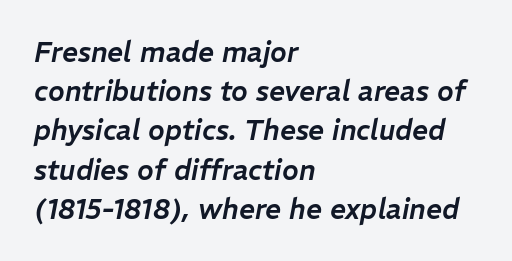
{"italic": "yes", "lean": "right", "slant_degrees": 11, "width": "normal", "stroke_contrast": "low", "x_height": "medium", "monospaced": "no", "underline": "no", "align": "left", "line_spacing": "normal", "line_spacing_ratio": 1.4, "letter_spacing": "normal", "letter_spacing_em": 0.0, "glyph_px": 28}
